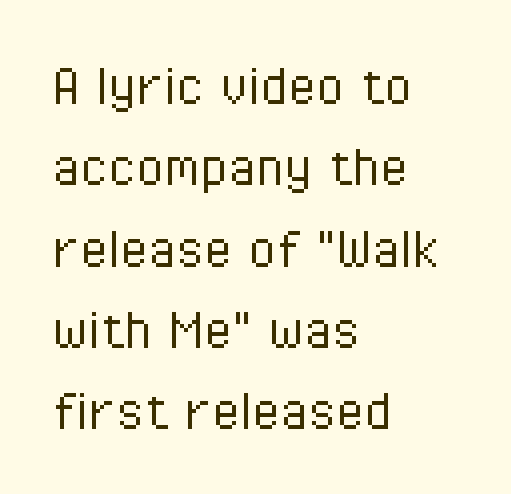
The image shows 64 px light, condensed sans-serif type, upright; set left-aligned, normal line spacing (1.27x), normal letter spacing, not underlined; low stroke contrast and a medium x-height.
